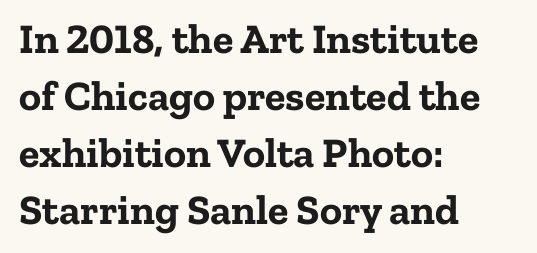
Q: Is the text bold? A: Yes.
Q: Is the text italic (slanted)? A: No, it is upright.
Q: Is the typeface a serif or a sans-serif typeface? A: Serif.
Q: Is the text underlined? A: No.
Q: How is the paragraph aligned? A: Left-aligned.
Q: Is the spacing between letters normal or unusually wide? A: Normal.
Q: Is the spacing between lines tight, normal or loose? A: Normal.
Q: Width (condensed, normal, or wide)? A: Normal.
Q: Stroke contrast? A: Low.
Q: x-height? A: Medium.
Q: Monospaced? A: No.
